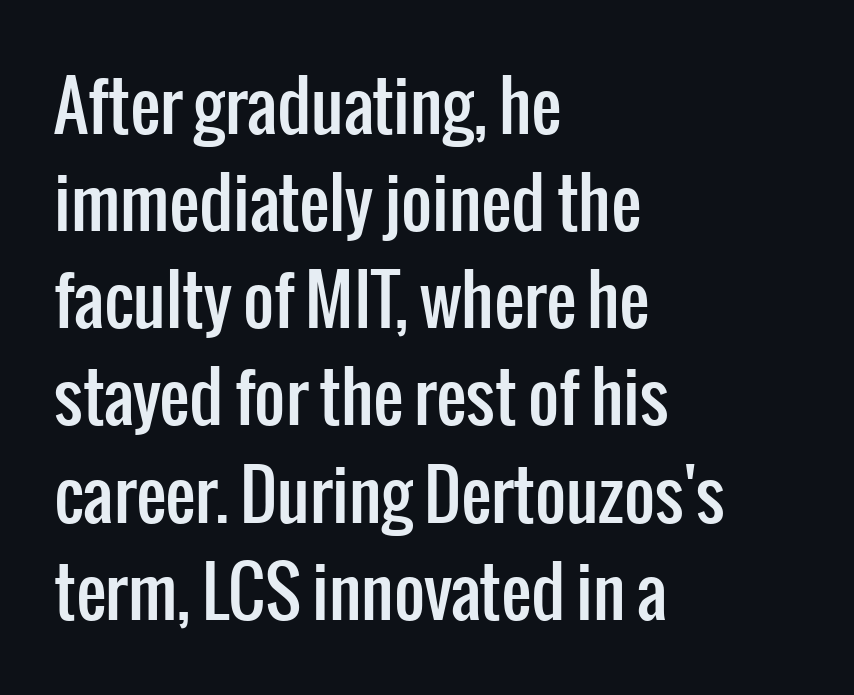
Just letters on the line, the space beneath them empty. Is the block centered? No — it sits flush against the left margin. The letterforms sit shoulder to shoulder at normal distance. No feet cap the strokes, marking this as sans-serif type. This sample uses an upright cut, with every glyph sitting square on the baseline.
